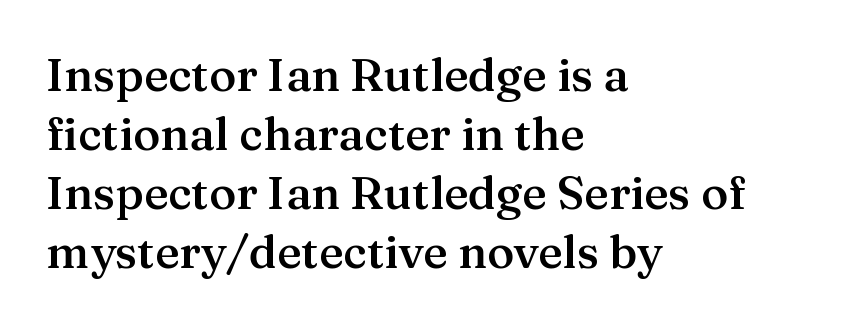
Regarding leading, the lines here are spaced in the standard way. Any mark beneath the type? The region is blank. Posture: upright roman. Teacher's note: observe the even left margin — that is flush-left alignment. A fair bit of extra ink — the face is semibold, not bold.
